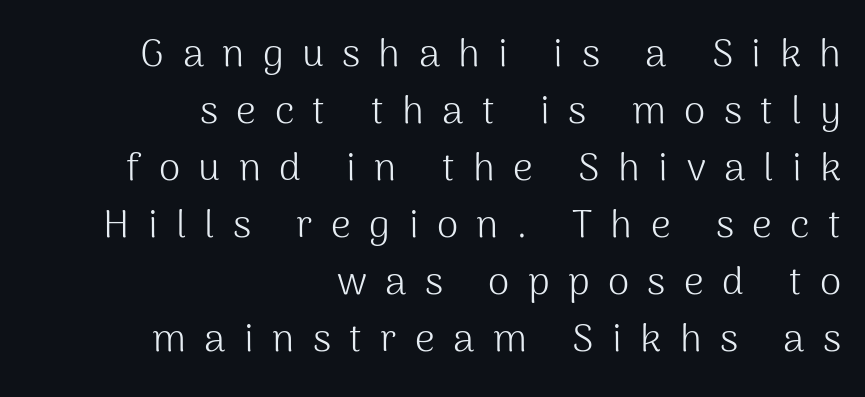
{"serif": "no", "italic": "no", "bold": "no", "weight": "light", "width": "normal", "stroke_contrast": "medium", "x_height": "medium", "monospaced": "no", "underline": "no", "align": "right", "line_spacing": "normal", "line_spacing_ratio": 1.46, "letter_spacing": "wide", "letter_spacing_em": 0.47, "glyph_px": 39}
